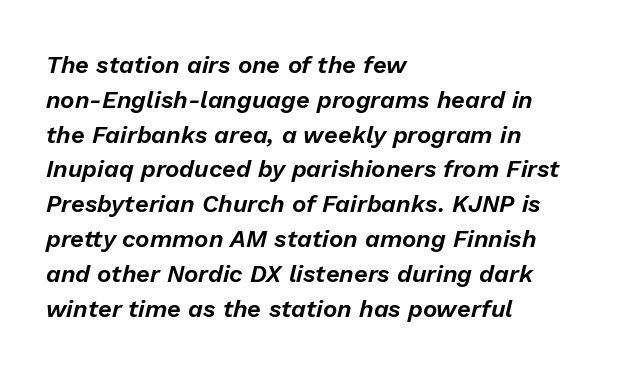
The area under the type is left untouched. What's the leading like? Ordinary, nothing unusual. This rendering leaves character spacing at its baseline value. Slanted lettering throughout. Typeset ragged right — the left edge is the straight one.
